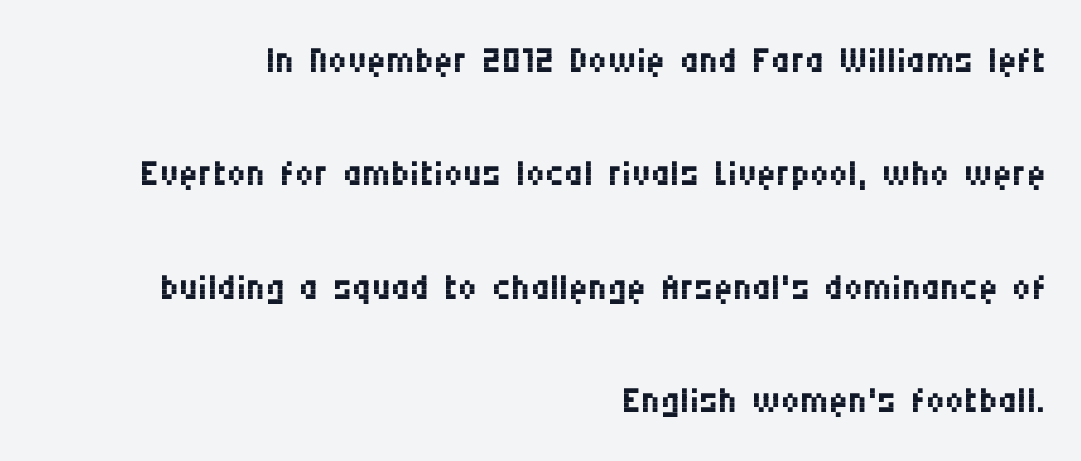
{"serif": "no", "italic": "no", "bold": "no", "weight": "regular", "width": "condensed", "stroke_contrast": "medium", "x_height": "large", "monospaced": "no", "underline": "no", "align": "right", "line_spacing": "loose", "line_spacing_ratio": 2.14, "letter_spacing": "normal", "letter_spacing_em": 0.0, "glyph_px": 53}
